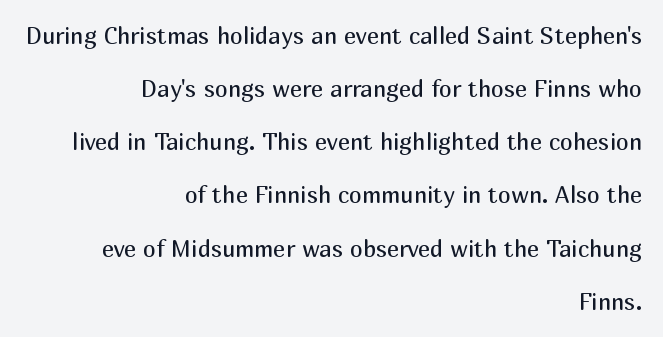
The image shows 23 px text type, upright; set right-aligned, loose line spacing (2.31x), normal letter spacing, not underlined.
